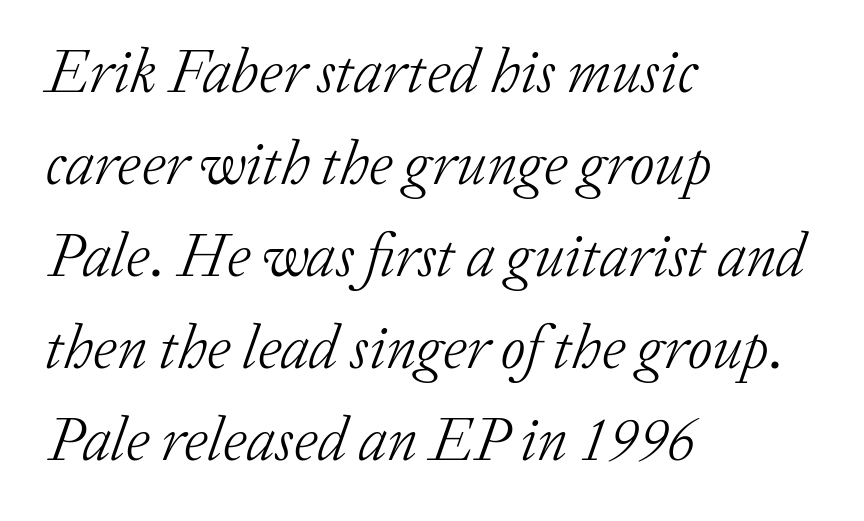
{"serif": "yes", "italic": "yes", "lean": "right", "slant_degrees": 20, "bold": "no", "weight": "light", "width": "normal", "stroke_contrast": "low", "x_height": "medium", "monospaced": "no", "underline": "no", "align": "left", "line_spacing": "normal", "line_spacing_ratio": 1.51, "letter_spacing": "normal", "letter_spacing_em": 0.0, "glyph_px": 61}
